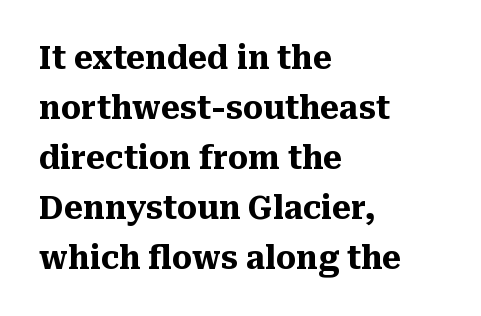
Each new line begins a customary step beneath the previous one. The rendering anchors every line to the left-hand side. Small tapered or slab feet sit at the stroke ends, so this counts as serif. Pretty heavy lettering here — definitely bold. Do the characters align in a grid? No, the font is proportional.
